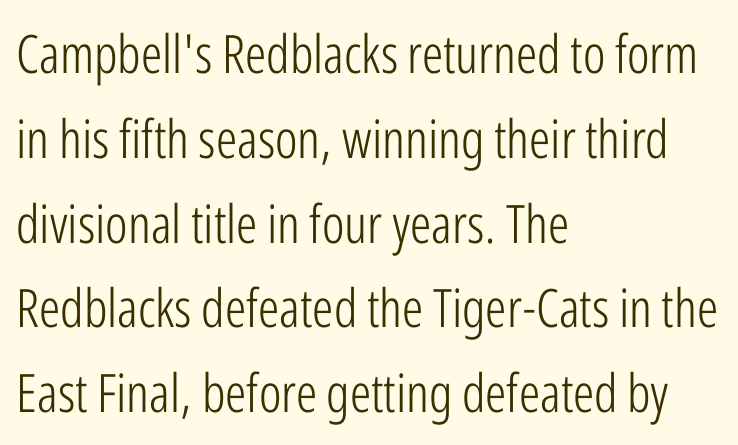
The image shows 53 px light, condensed sans-serif type, upright; set left-aligned, normal line spacing (1.6x), normal letter spacing, not underlined; low stroke contrast and a medium x-height.
